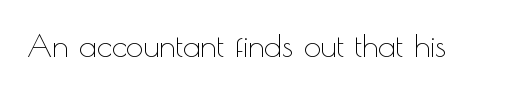
Q: Is the text bold? A: No.
Q: Is the text italic (slanted)? A: No, it is upright.
Q: Is the typeface a serif or a sans-serif typeface? A: Sans-serif.
Q: Is the text underlined? A: No.
Q: Is the spacing between letters normal or unusually wide? A: Normal.
Q: Width (condensed, normal, or wide)? A: Normal.
Q: x-height? A: Small.
Q: Monospaced? A: No.
